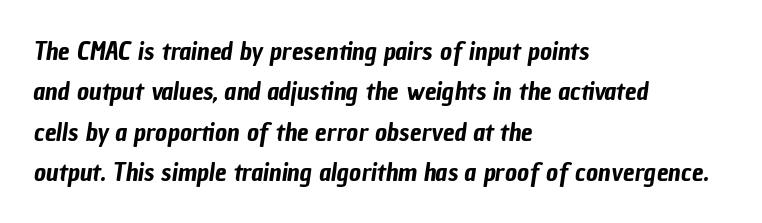
{"underline": "no", "align": "left", "line_spacing": "normal", "line_spacing_ratio": 1.55, "letter_spacing": "normal", "letter_spacing_em": 0.0, "glyph_px": 26}
